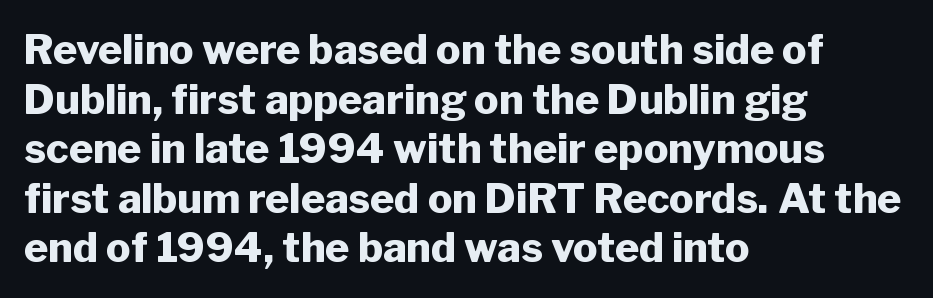
The image shows 41 px heavy sans-serif type, upright; set left-aligned, line spacing 1.21x, normal letter spacing, not underlined; low stroke contrast and a medium x-height.
